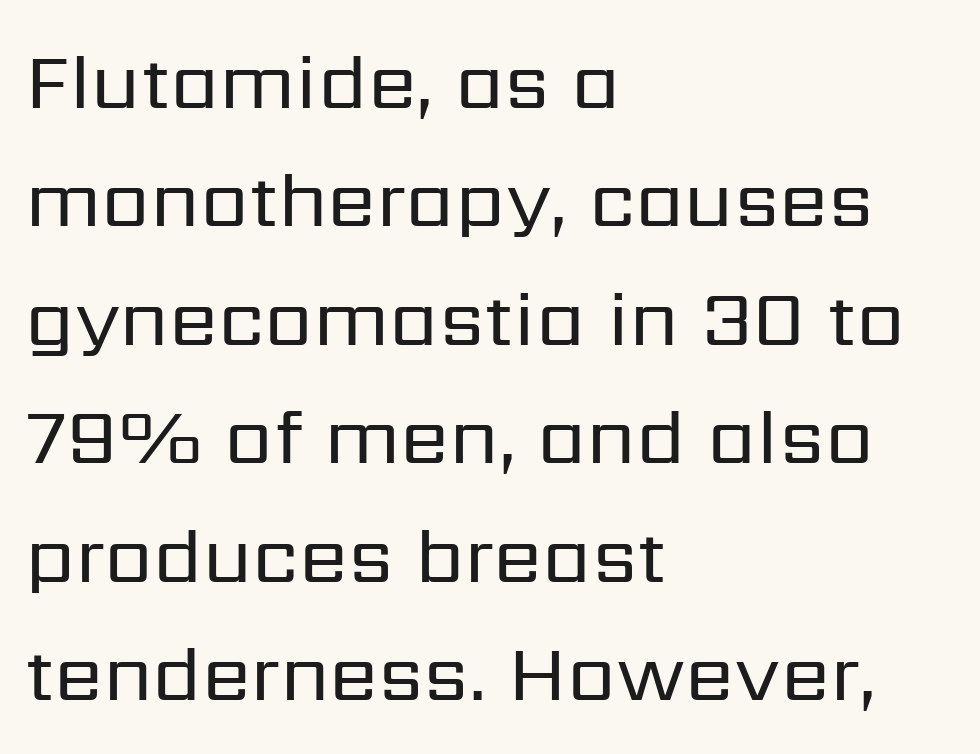
Q: Is the text bold? A: No.
Q: Is the text italic (slanted)? A: No, it is upright.
Q: Is the typeface a serif or a sans-serif typeface? A: Sans-serif.
Q: Is the text underlined? A: No.
Q: How is the paragraph aligned? A: Left-aligned.
Q: Is the spacing between letters normal or unusually wide? A: Normal.
Q: Is the spacing between lines tight, normal or loose? A: Normal.
Q: Width (condensed, normal, or wide)? A: Normal.
Q: Stroke contrast? A: Low.
Q: x-height? A: Medium.
Q: Monospaced? A: No.
